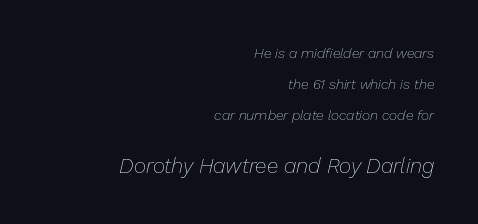
The image shows 21 px text type, italic (leaning right); set right-aligned, loose line spacing (2.2x), normal letter spacing, not underlined; the second (bottom) block is 1.5x larger.
